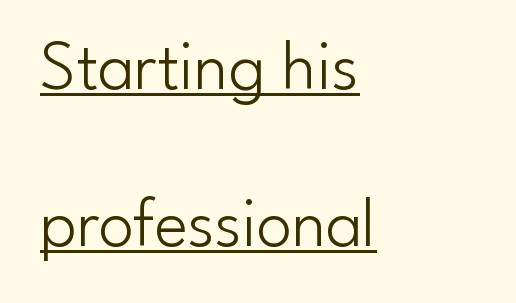
{"serif": "no", "italic": "no", "bold": "no", "weight": "light", "width": "normal", "stroke_contrast": "low", "x_height": "small", "monospaced": "no", "underline": "yes", "align": "left", "line_spacing": "loose", "line_spacing_ratio": 2.25, "letter_spacing": "normal", "letter_spacing_em": 0.0, "glyph_px": 70}
